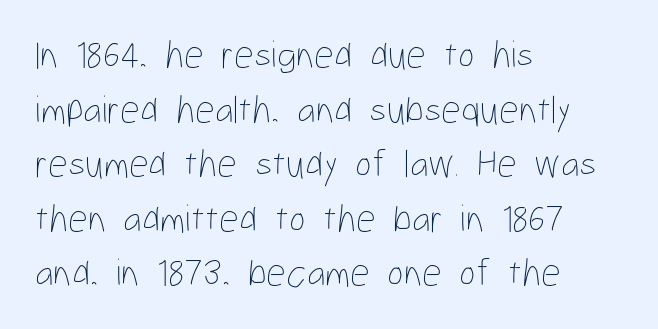
The image shows 39 px thin, condensed type, upright; set left-aligned, normal line spacing (1.4x), normal letter spacing, not underlined; low stroke contrast and a medium x-height.
